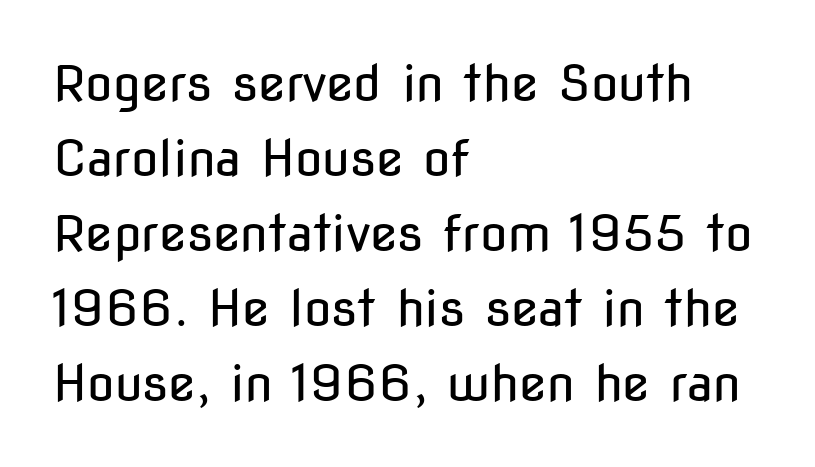
The image shows 50 px regular-weight, condensed sans-serif type, upright; set left-aligned, normal line spacing (1.5x), normal letter spacing, not underlined; low stroke contrast and a medium x-height.
